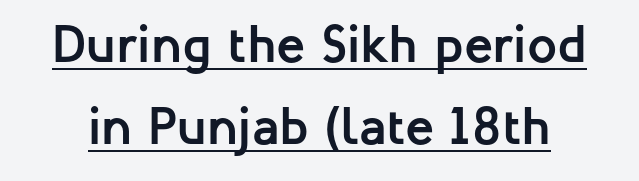
{"serif": "no", "italic": "no", "bold": "yes", "weight": "semibold", "width": "normal", "stroke_contrast": "low", "x_height": "medium", "monospaced": "no", "underline": "yes", "line_spacing": "normal", "line_spacing_ratio": 1.55, "letter_spacing": "normal", "letter_spacing_em": 0.0, "glyph_px": 53}
